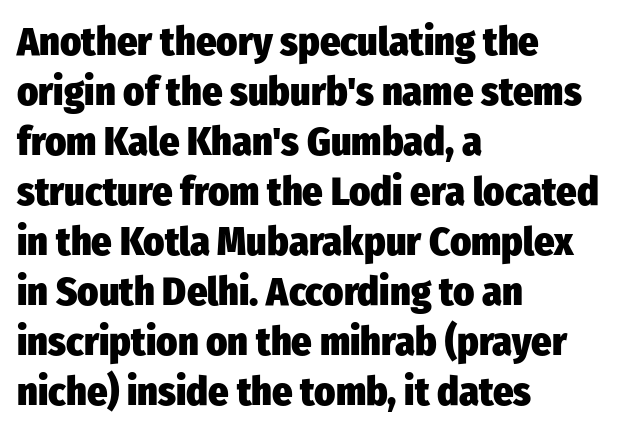
Q: Is the text bold? A: Yes.
Q: Is the text italic (slanted)? A: No, it is upright.
Q: Is the typeface a serif or a sans-serif typeface? A: Sans-serif.
Q: Is the text underlined? A: No.
Q: How is the paragraph aligned? A: Left-aligned.
Q: Is the spacing between letters normal or unusually wide? A: Normal.
Q: Is the spacing between lines tight, normal or loose? A: Normal.
Q: Width (condensed, normal, or wide)? A: Condensed.
Q: Stroke contrast? A: Low.
Q: x-height? A: Medium.
Q: Monospaced? A: No.
